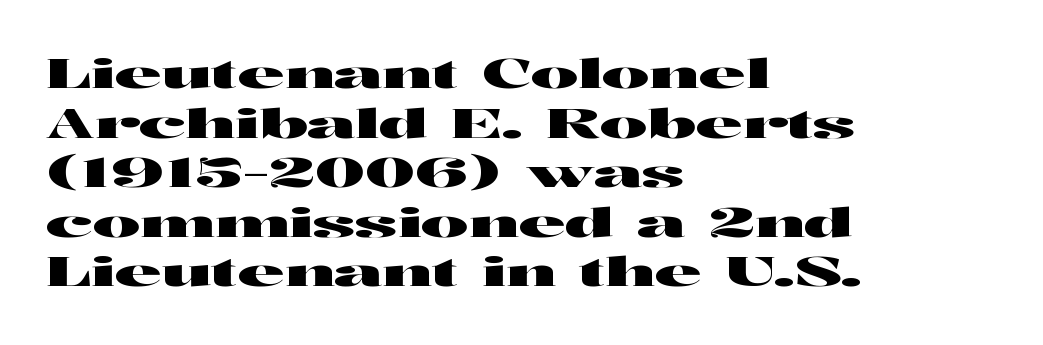
Q: Is the text italic (slanted)? A: No, it is upright.
Q: Is the typeface a serif or a sans-serif typeface? A: Sans-serif.
Q: Is the text underlined? A: No.
Q: How is the paragraph aligned? A: Left-aligned.
Q: Is the spacing between letters normal or unusually wide? A: Normal.
Q: Width (condensed, normal, or wide)? A: Wide.
Q: Stroke contrast? A: High.
Q: x-height? A: Medium.
Q: Monospaced? A: No.
